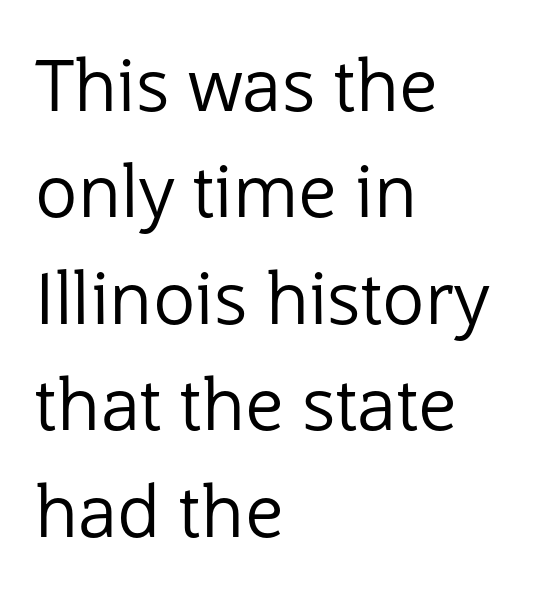
{"serif": "no", "italic": "no", "bold": "no", "weight": "regular", "width": "normal", "stroke_contrast": "low", "x_height": "medium", "monospaced": "no", "underline": "no", "align": "left", "line_spacing": "normal", "line_spacing_ratio": 1.5, "letter_spacing": "normal", "letter_spacing_em": 0.0, "glyph_px": 71}
